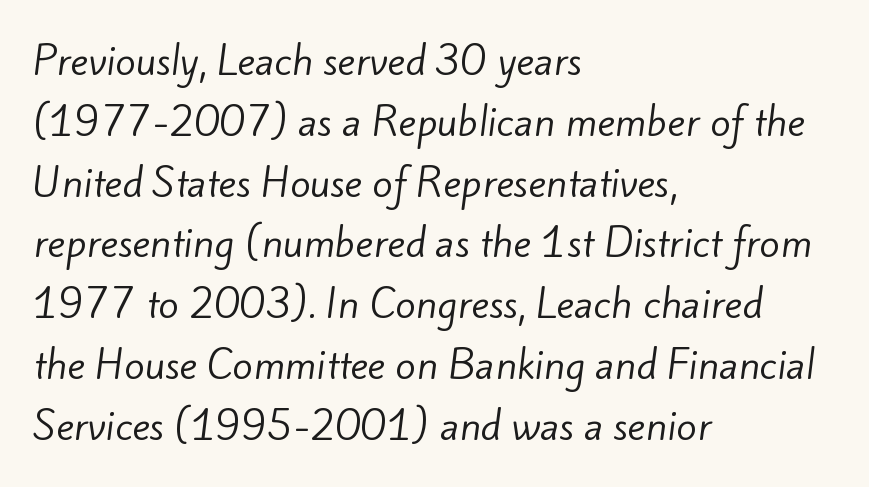
Weight: in the light-to-regular range. This sample is left-justified, so line endings fall wherever the words run out. Vertically, the passage feels balanced, rows spaced as you'd expect. Check under the words: just untouched page.
